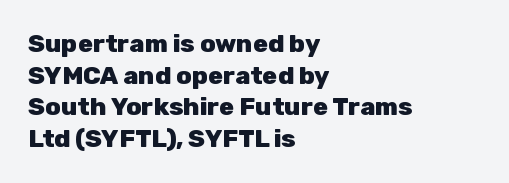
{"italic": "no", "bold": "yes", "underline": "no", "align": "left", "line_spacing": "normal", "line_spacing_ratio": 1.27, "letter_spacing": "normal", "letter_spacing_em": 0.0, "glyph_px": 25}
